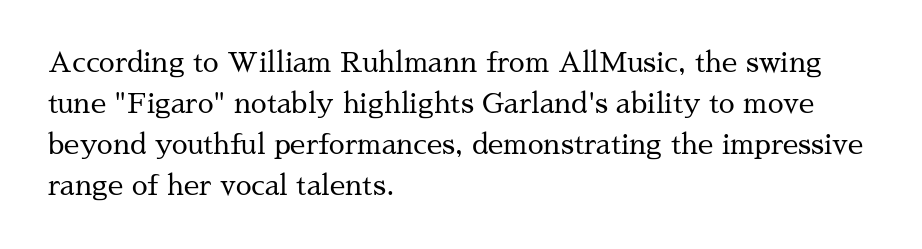
The words here are not underlined. This sample has the flowing, uneven cadence of proportional lettering. This is the regular roman posture of the typeface. Each line starts at the same left margin while the right side varies. Successive baselines arrive at the customary interval.
